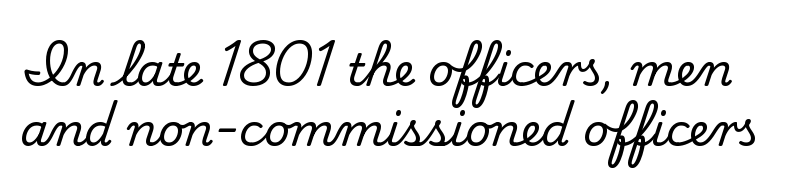
The image shows 45 px serif type; set normal line spacing (1.34x), normal letter spacing, not underlined; medium stroke contrast and a small x-height.
